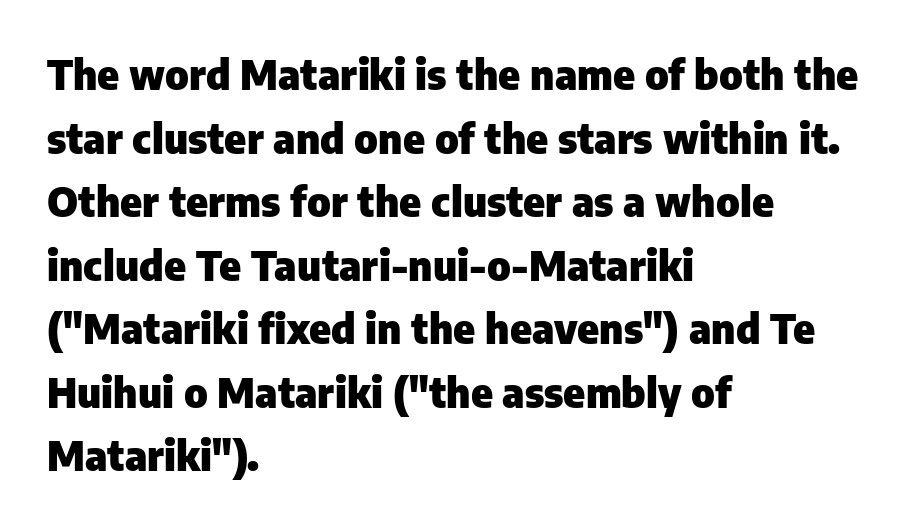
The image shows 41 px heavy sans-serif type, upright; set left-aligned, normal line spacing (1.55x), normal letter spacing, not underlined; low stroke contrast and a medium x-height.
